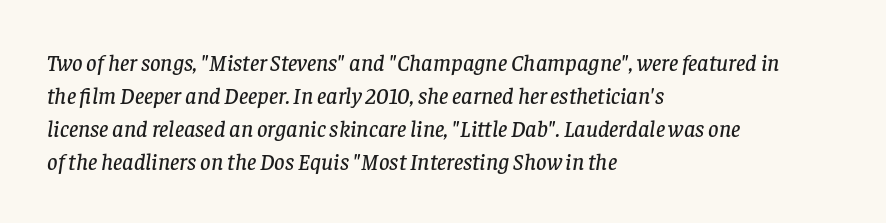
{"italic": "yes", "lean": "right", "slant_degrees": 8, "underline": "no", "align": "left", "line_spacing": "normal", "line_spacing_ratio": 1.44, "letter_spacing": "normal", "letter_spacing_em": 0.0, "glyph_px": 23}
